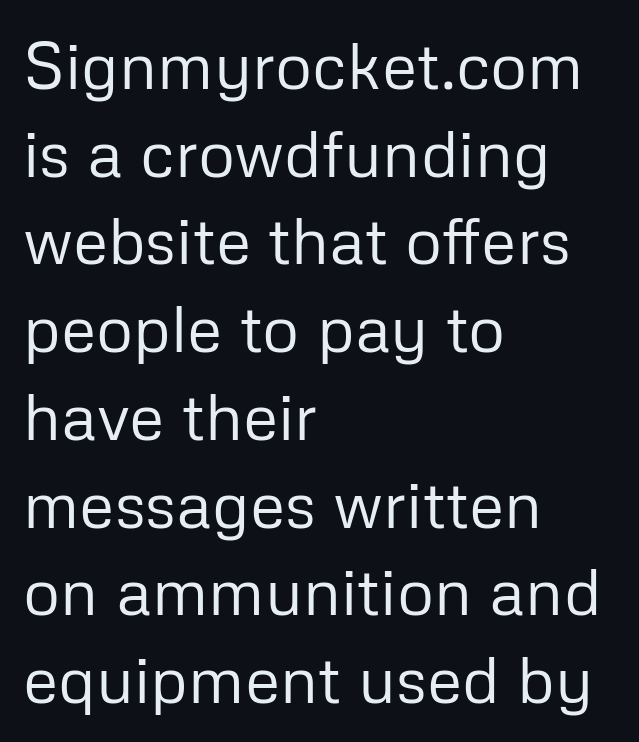
The image shows 65 px regular-weight sans-serif type, upright; set left-aligned, normal line spacing (1.35x), normal letter spacing, not underlined; low stroke contrast and a medium x-height.
